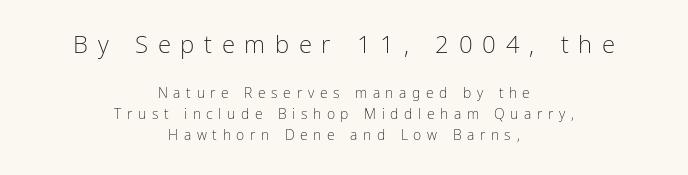
The image shows 24 px text type, upright; set centered, normal line spacing (1.49x), unusually wide letter spacing (+0.4 em), not underlined; the first (top) block is 1.71x larger.
